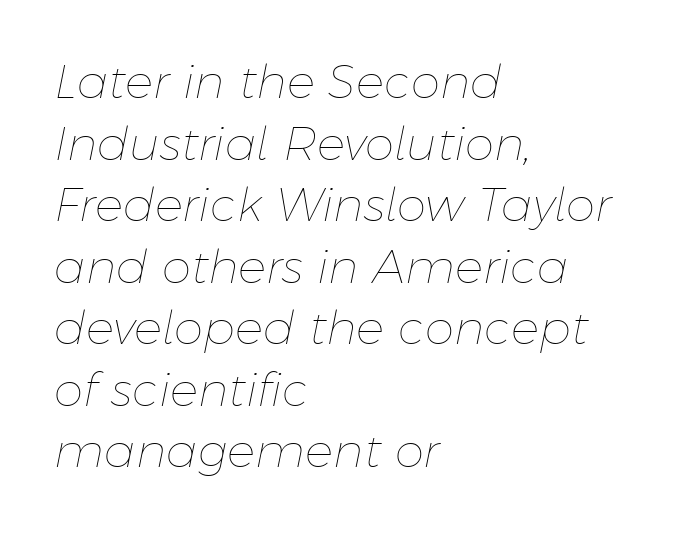
{"italic": "yes", "lean": "right", "slant_degrees": 11, "bold": "no", "weight": "thin", "width": "normal", "stroke_contrast": "low", "x_height": "medium", "monospaced": "no", "underline": "no", "align": "left", "line_spacing": "normal", "line_spacing_ratio": 1.31, "letter_spacing": "normal", "letter_spacing_em": 0.0, "glyph_px": 47}
